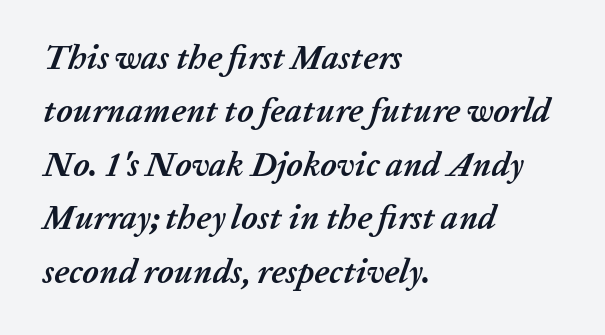
Q: Is the text bold? A: Yes.
Q: Is the text italic (slanted)? A: Yes, it leans right by about 20 degrees.
Q: Is the text underlined? A: No.
Q: How is the paragraph aligned? A: Left-aligned.
Q: Is the spacing between letters normal or unusually wide? A: Normal.
Q: Is the spacing between lines tight, normal or loose? A: Normal.
Q: Width (condensed, normal, or wide)? A: Normal.
Q: Stroke contrast? A: Low.
Q: x-height? A: Medium.
Q: Monospaced? A: No.
